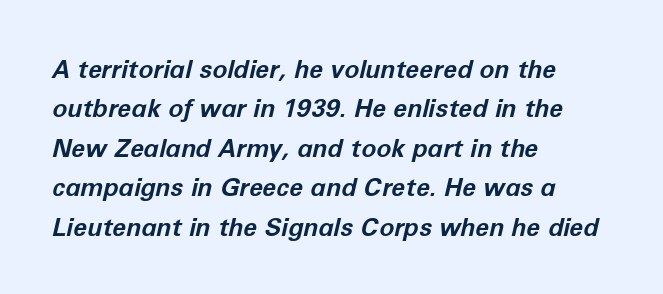
{"italic": "yes", "lean": "right", "slant_degrees": 12, "bold": "yes", "underline": "no", "align": "left", "line_spacing": "normal", "line_spacing_ratio": 1.58, "letter_spacing": "normal", "letter_spacing_em": 0.0, "glyph_px": 25}
